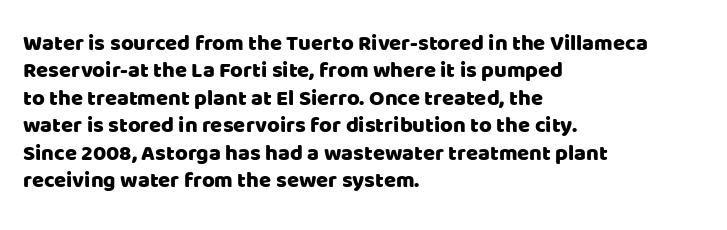
Q: Is the text italic (slanted)? A: No, it is upright.
Q: Is the text underlined? A: No.
Q: How is the paragraph aligned? A: Left-aligned.
Q: Is the spacing between letters normal or unusually wide? A: Normal.
Q: Is the spacing between lines tight, normal or loose? A: Normal.
